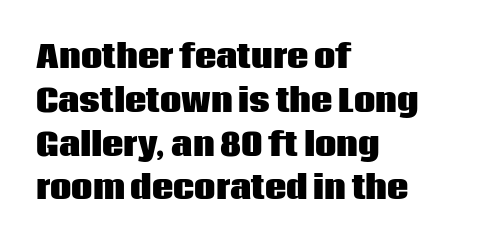
Q: Is the text bold? A: Yes.
Q: Is the text italic (slanted)? A: No, it is upright.
Q: Is the typeface a serif or a sans-serif typeface? A: Sans-serif.
Q: Is the text underlined? A: No.
Q: How is the paragraph aligned? A: Left-aligned.
Q: Is the spacing between letters normal or unusually wide? A: Normal.
Q: Is the spacing between lines tight, normal or loose? A: Normal.
Q: Width (condensed, normal, or wide)? A: Normal.
Q: Stroke contrast? A: Low.
Q: x-height? A: Large.
Q: Monospaced? A: No.
